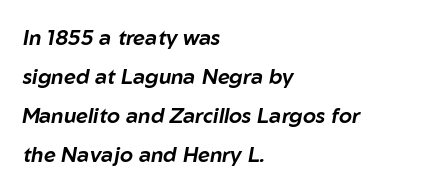
Q: Is the text italic (slanted)? A: Yes, it leans right by about 10 degrees.
Q: Is the text underlined? A: No.
Q: How is the paragraph aligned? A: Left-aligned.
Q: Is the spacing between letters normal or unusually wide? A: Normal.
